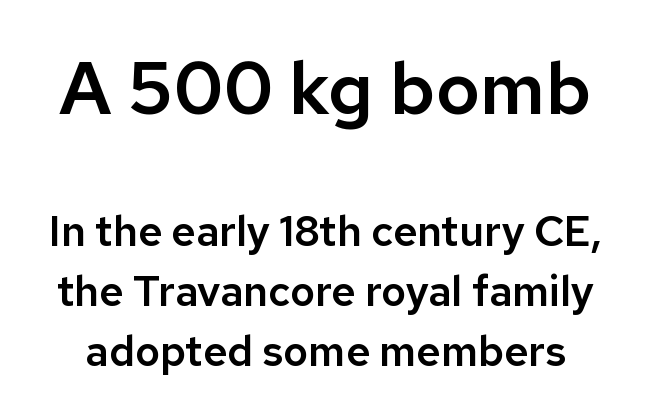
The image shows 74 px sans-serif type, upright; set normal line spacing (1.43x), normal letter spacing, not underlined; the first (top) block is 1.76x larger; low stroke contrast and a medium x-height.
